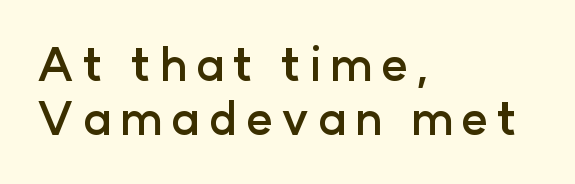
Anything drawn beneath the words? Only blank space. Typesetter's note: full bold, strokes at maximum text heaviness. Character widths vary here, with narrow letters taking less room than wide ones. The compositor pushed each line to the left boundary. The glyphs in this specimen are sans serif.
